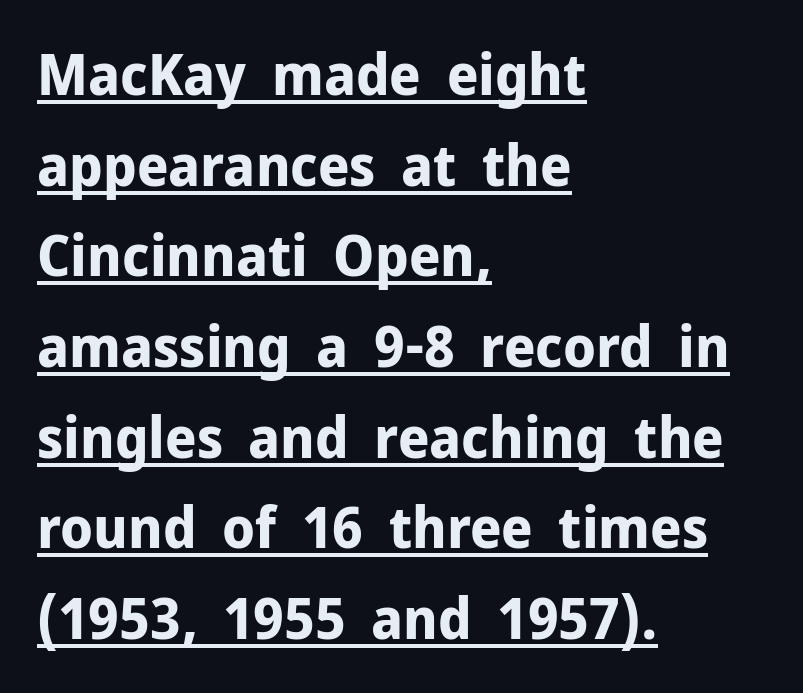
{"serif": "no", "italic": "no", "bold": "yes", "weight": "bold", "width": "normal", "stroke_contrast": "low", "x_height": "medium", "monospaced": "no", "underline": "yes", "align": "left", "line_spacing": "normal", "line_spacing_ratio": 1.59, "letter_spacing": "normal", "letter_spacing_em": 0.0, "glyph_px": 57}
